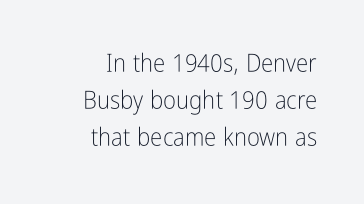
The image shows 25 px text type, upright; set right-aligned, normal line spacing (1.49x), normal letter spacing, not underlined.
